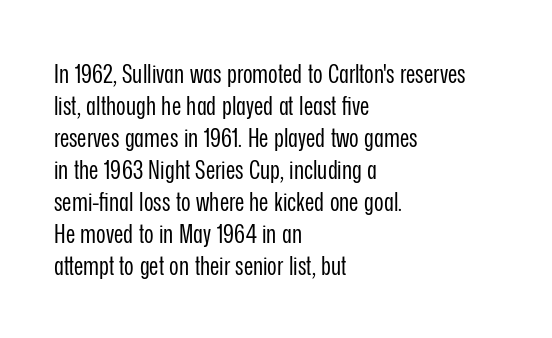
The image shows 26 px text type, upright; set left-aligned, line spacing 1.23x, normal letter spacing, not underlined.
